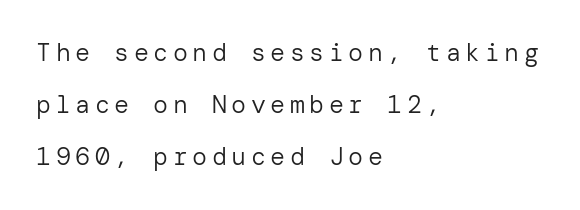
The image shows 25 px text type, upright; set left-aligned, loose line spacing (2.09x), not underlined.
